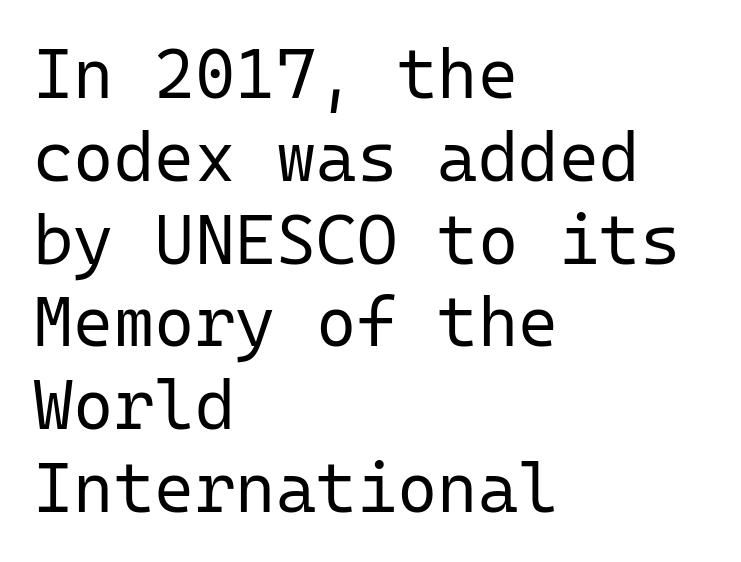
The image shows 69 px regular-weight sans-serif type, upright, monospaced; set left-aligned, line spacing 1.2x, normal letter spacing, not underlined; low stroke contrast and a medium x-height.
